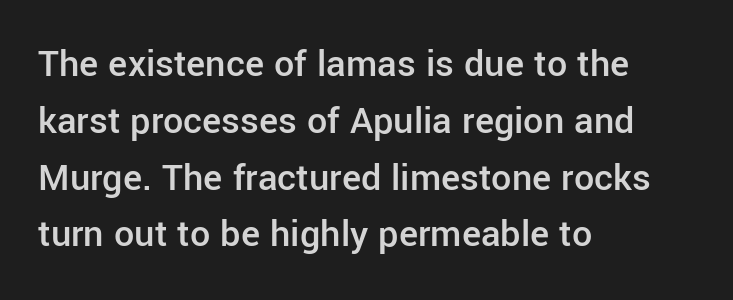
{"serif": "no", "italic": "no", "bold": "semi", "weight": "semibold", "width": "normal", "stroke_contrast": "low", "x_height": "medium", "monospaced": "no", "underline": "no", "align": "left", "line_spacing": "normal", "line_spacing_ratio": 1.42, "letter_spacing": "normal", "letter_spacing_em": 0.0, "glyph_px": 40}
